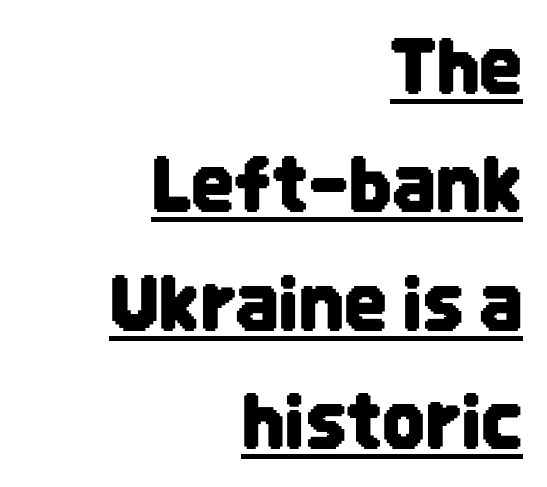
Q: Is the text italic (slanted)? A: No, it is upright.
Q: Is the typeface a serif or a sans-serif typeface? A: Sans-serif.
Q: Is the text underlined? A: Yes.
Q: How is the paragraph aligned? A: Right-aligned.
Q: Is the spacing between letters normal or unusually wide? A: Normal.
Q: Is the spacing between lines tight, normal or loose? A: Normal.
Q: Width (condensed, normal, or wide)? A: Condensed.
Q: Stroke contrast? A: Low.
Q: x-height? A: Large.
Q: Monospaced? A: No.
